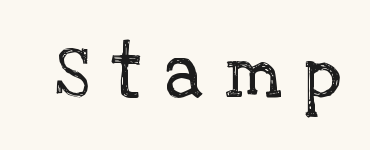
Q: Is the text bold? A: No.
Q: Is the text italic (slanted)? A: No, it is upright.
Q: Is the typeface a serif or a sans-serif typeface? A: Serif.
Q: Is the text underlined? A: No.
Q: Is the spacing between letters normal or unusually wide? A: Unusually wide.
Q: Width (condensed, normal, or wide)? A: Normal.
Q: Stroke contrast? A: Low.
Q: x-height? A: Large.
Q: Monospaced? A: No.
